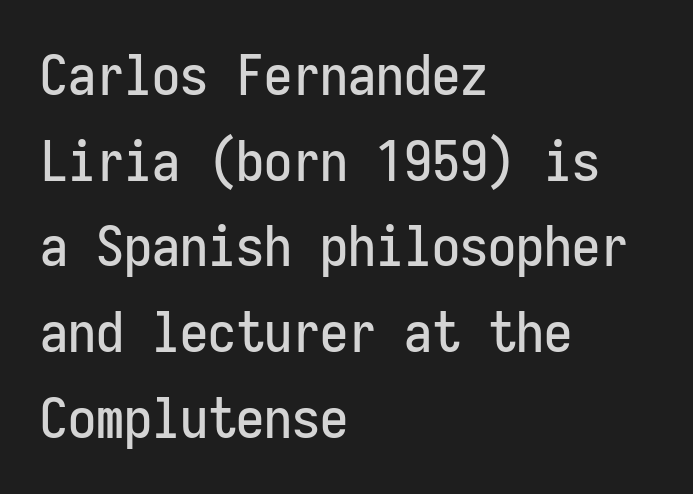
The zone under the glyphs is completely vacant. No extra tracking has been applied to these lines. Horizontally, the lines are justified to the leading edge only. The designer went with a sans here, leaving each stem footless. Each new line begins a customary step beneath the previous one. The passage shown is typed in a monospace face where columns stay perfectly aligned.
